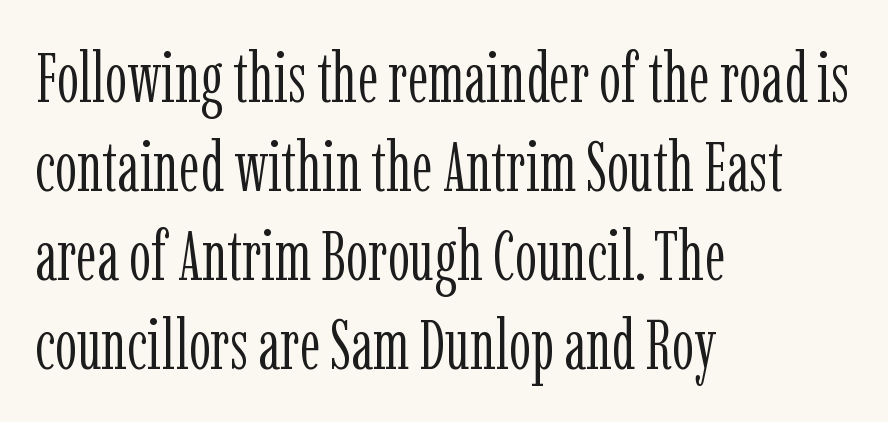
{"serif": "yes", "italic": "no", "bold": "no", "weight": "light", "width": "condensed", "stroke_contrast": "low", "x_height": "medium", "monospaced": "no", "underline": "no", "align": "left", "line_spacing": "normal", "line_spacing_ratio": 1.27, "letter_spacing": "normal", "letter_spacing_em": 0.0, "glyph_px": 70}
